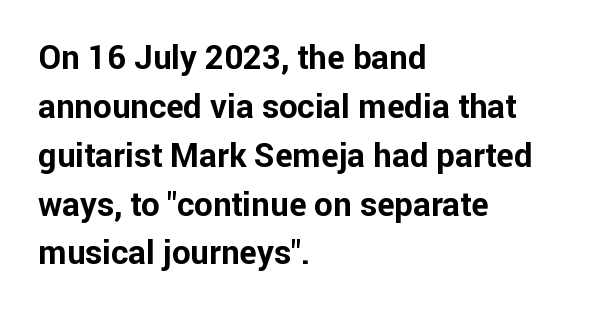
The image shows 33 px bold sans-serif type, upright; set left-aligned, normal line spacing (1.48x), normal letter spacing, not underlined; low stroke contrast and a medium x-height.
